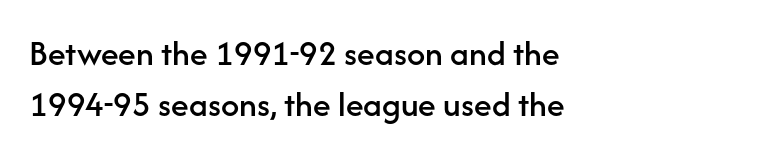
The image shows 36 px sans-serif type, upright; set left-aligned, normal line spacing (1.41x), normal letter spacing, not underlined; low stroke contrast and a medium x-height.
